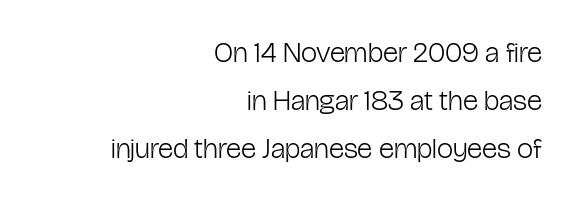
{"serif": "no", "italic": "no", "bold": "no", "weight": "light", "width": "condensed", "stroke_contrast": "low", "x_height": "medium", "monospaced": "no", "underline": "no", "align": "right", "line_spacing": "normal", "line_spacing_ratio": 1.65, "letter_spacing": "normal", "letter_spacing_em": 0.0, "glyph_px": 29}
